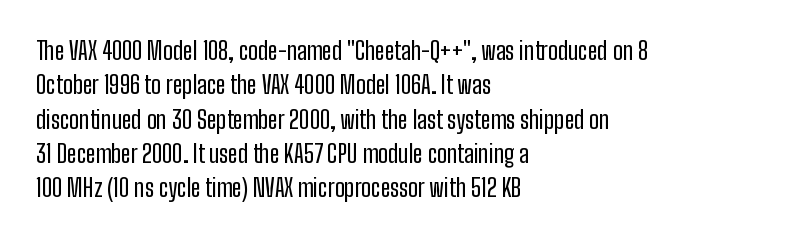
{"italic": "no", "underline": "no", "align": "left", "line_spacing": "normal", "line_spacing_ratio": 1.43, "letter_spacing": "normal", "letter_spacing_em": 0.0, "glyph_px": 24}
